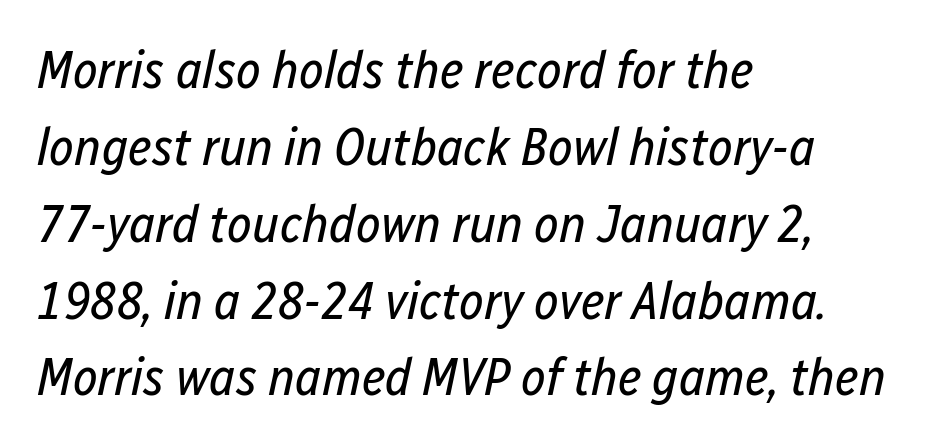
Q: Is the text bold? A: No.
Q: Is the text italic (slanted)? A: Yes, it leans right by about 12 degrees.
Q: Is the text underlined? A: No.
Q: How is the paragraph aligned? A: Left-aligned.
Q: Is the spacing between letters normal or unusually wide? A: Normal.
Q: Is the spacing between lines tight, normal or loose? A: Normal.
Q: Width (condensed, normal, or wide)? A: Condensed.
Q: Stroke contrast? A: Low.
Q: x-height? A: Medium.
Q: Monospaced? A: No.
